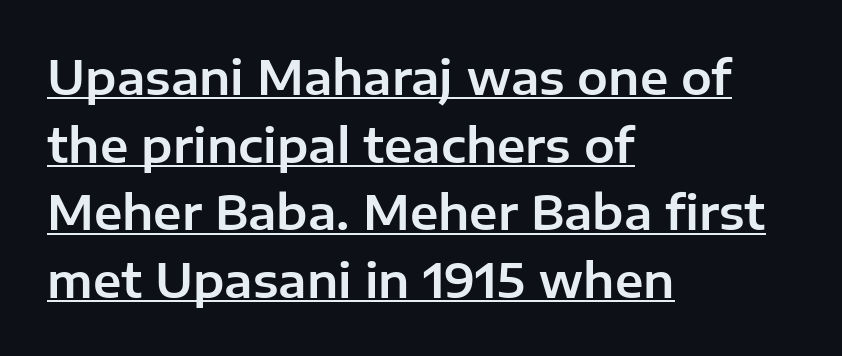
The image shows 46 px sans-serif type, upright; set left-aligned, normal line spacing (1.47x), normal letter spacing, underlined; low stroke contrast and a medium x-height.
